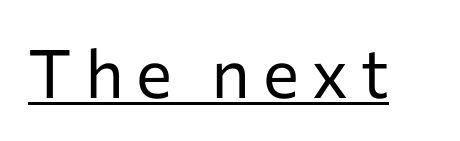
The image shows 68 px regular-weight sans-serif type, upright; set underlined; low stroke contrast and a medium x-height.
